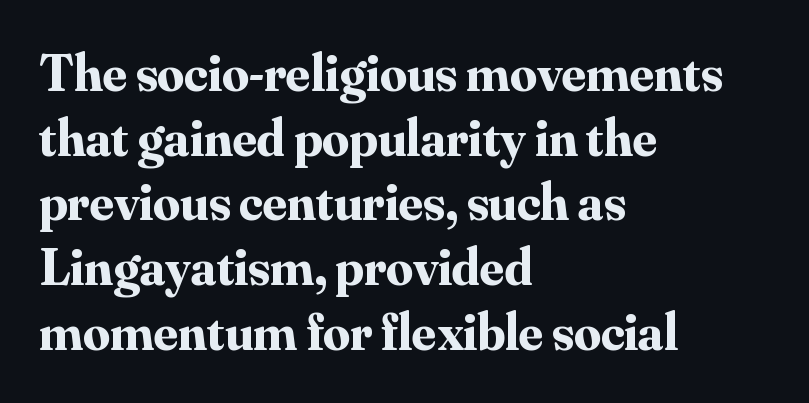
Q: Is the text bold? A: Yes.
Q: Is the text italic (slanted)? A: No, it is upright.
Q: Is the typeface a serif or a sans-serif typeface? A: Serif.
Q: Is the text underlined? A: No.
Q: How is the paragraph aligned? A: Left-aligned.
Q: Is the spacing between letters normal or unusually wide? A: Normal.
Q: Width (condensed, normal, or wide)? A: Normal.
Q: Stroke contrast? A: Medium.
Q: x-height? A: Small.
Q: Monospaced? A: No.
